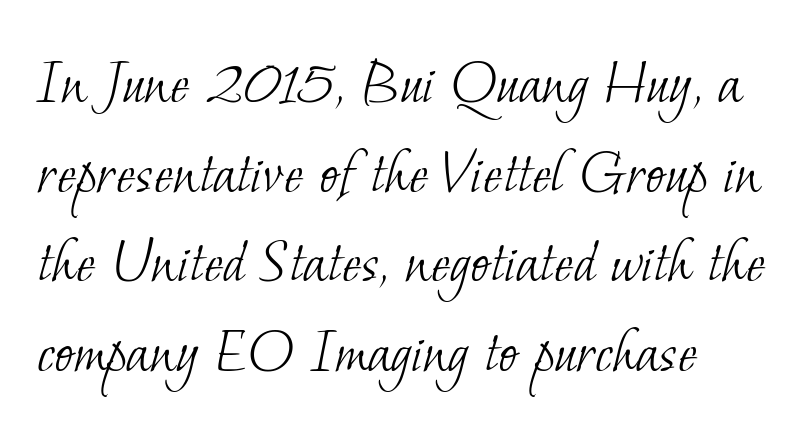
The image shows 65 px light serif type; set normal line spacing (1.38x), normal letter spacing, not underlined; low stroke contrast and a small x-height.
